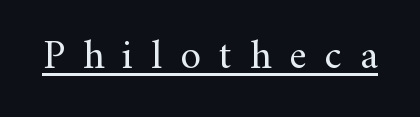
{"serif": "yes", "italic": "no", "bold": "no", "weight": "regular", "width": "normal", "stroke_contrast": "medium", "x_height": "small", "monospaced": "no", "underline": "yes", "letter_spacing": "wide", "letter_spacing_em": 0.44, "glyph_px": 41}
